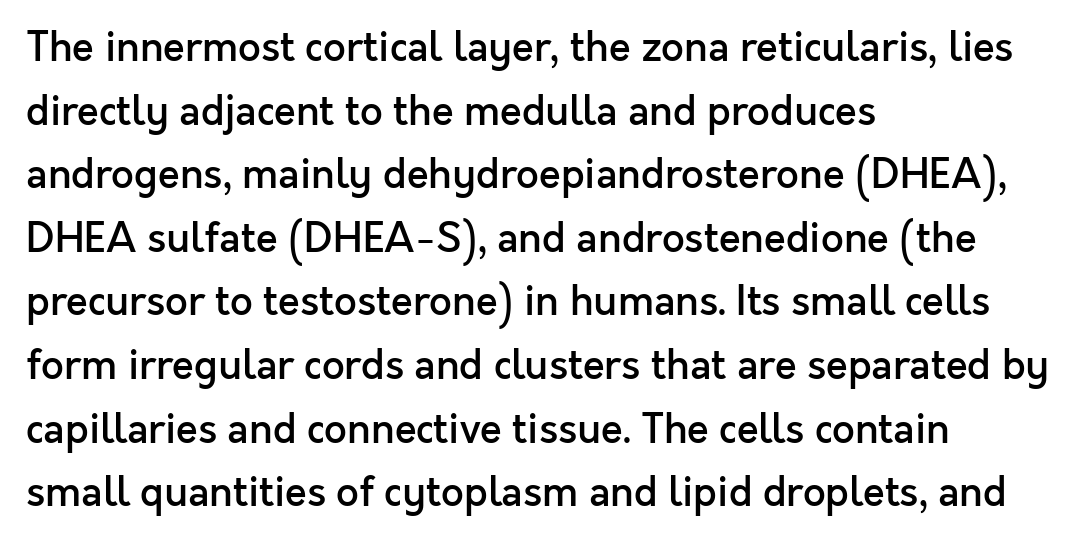
The image shows 40 px semibold sans-serif type, upright; set left-aligned, normal line spacing (1.59x), normal letter spacing, not underlined; a medium x-height.
